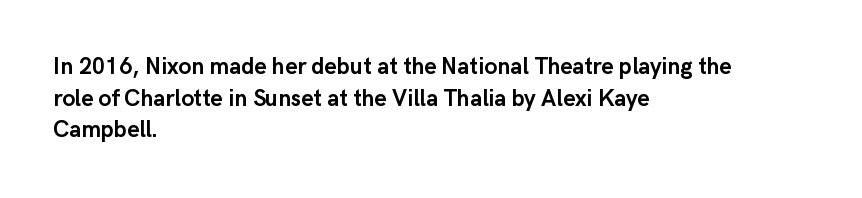
The lines are quadded left. Regular leading. Nothing unusual about the tracking: characters are spaced as the font intends. The font is running at its bold setting. Tall strokes in this sample are plumb rather than angled.
